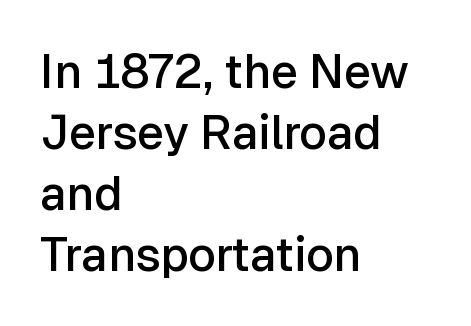
{"serif": "no", "italic": "no", "bold": "semi", "weight": "semibold", "width": "normal", "stroke_contrast": "low", "x_height": "medium", "monospaced": "no", "underline": "no", "align": "left", "line_spacing": "normal", "line_spacing_ratio": 1.3, "letter_spacing": "normal", "letter_spacing_em": 0.0, "glyph_px": 47}
